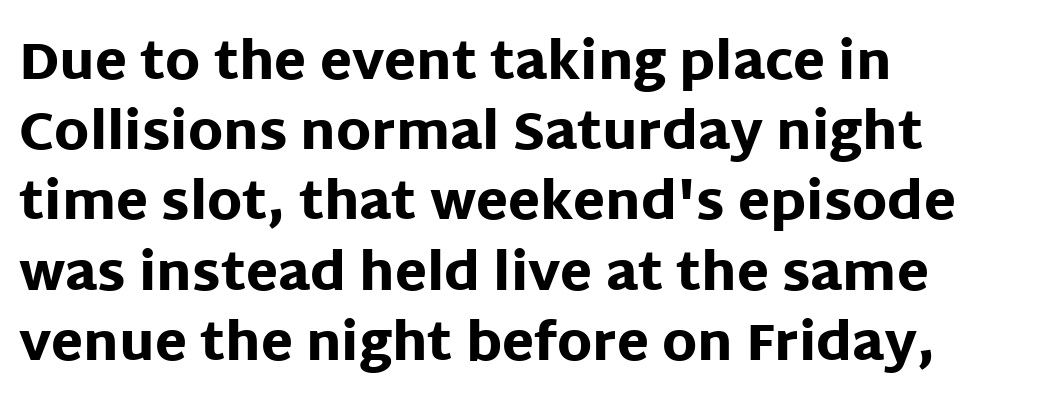
You could not count columns in this text — the font is proportionally spaced. The passage shown is not underscored anywhere. If you drew a ruler down the left edge, every line would touch it. The horizontal fit of the characters is conventional and even. Baseline-to-baseline distance is the conventional proportion of letter height.
